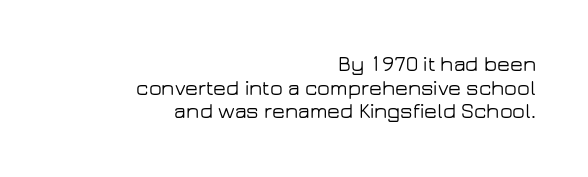
Q: Is the text italic (slanted)? A: No, it is upright.
Q: Is the text underlined? A: No.
Q: How is the paragraph aligned? A: Right-aligned.
Q: Is the spacing between letters normal or unusually wide? A: Normal.
Q: Is the spacing between lines tight, normal or loose? A: Tight.
